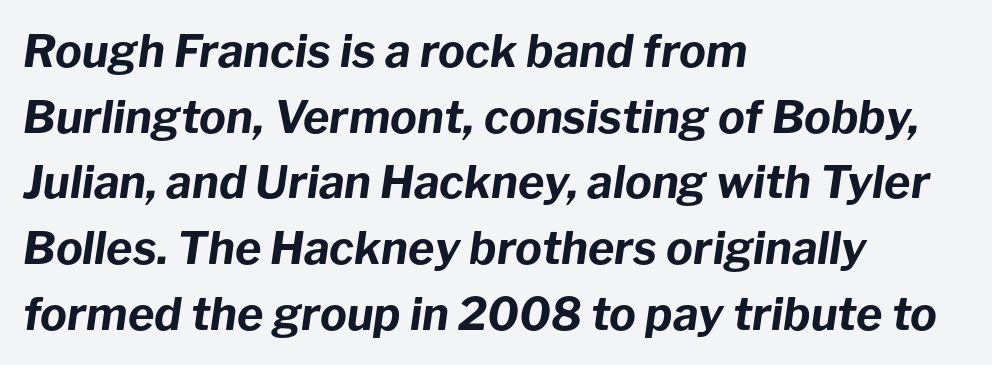
The image shows 45 px bold type, italic (leaning right); set left-aligned, normal line spacing (1.46x), normal letter spacing, not underlined; low stroke contrast and a medium x-height.
